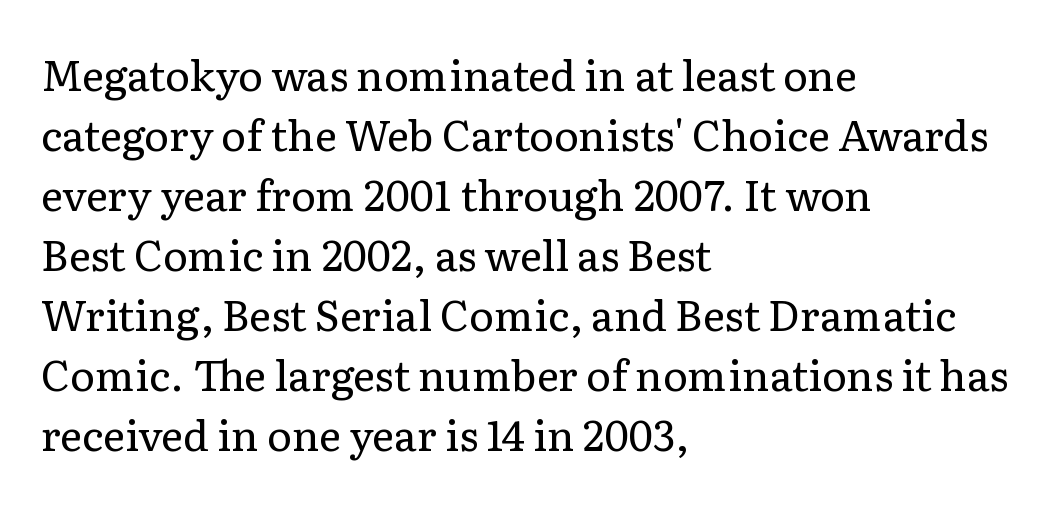
Style check: upright. Interline gaps are of average width in this sample. Look at the tracking — it's just the regular setting, nothing added. Which margin do the lines hug? The left one — the right edge is uneven. The weight tops out at a normal text grade. Spacing verdict: proportional, widths tailored to each character.
